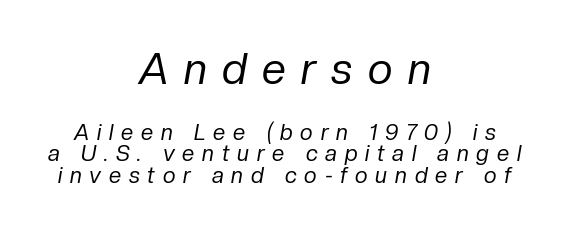
Q: Is the text bold? A: No.
Q: Is the text italic (slanted)? A: Yes, it leans right by about 10 degrees.
Q: Is the text underlined? A: No.
Q: How is the paragraph aligned? A: Centered.
Q: Is the spacing between letters normal or unusually wide? A: Unusually wide.
Q: Is the spacing between lines tight, normal or loose? A: Tight.
Q: Which block of text is set in a larger size, the first (top) or the second (bottom)? A: The first (top) one.
Q: Width (condensed, normal, or wide)? A: Normal.
Q: Stroke contrast? A: Low.
Q: x-height? A: Medium.
Q: Monospaced? A: No.
